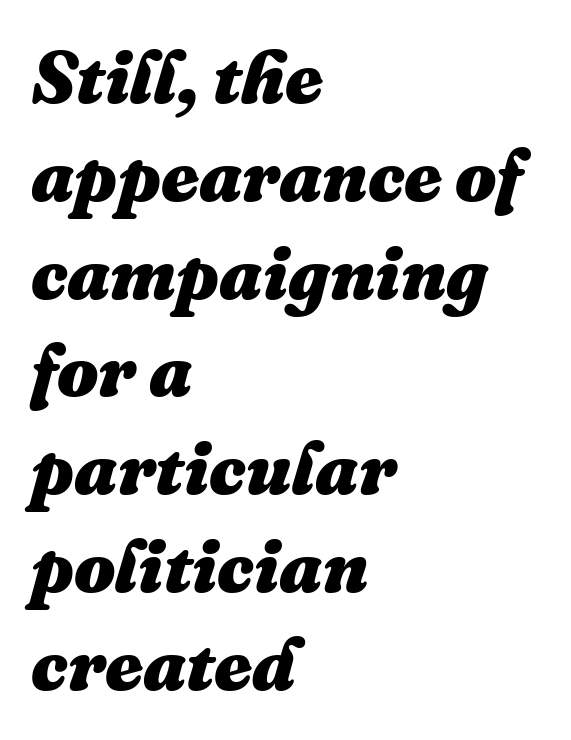
The image shows 73 px heavy type, italic (leaning right); set left-aligned, normal line spacing (1.34x), normal letter spacing, not underlined; medium stroke contrast and a medium x-height.
